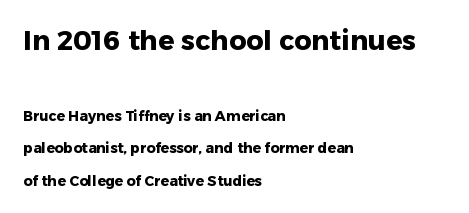
Unmarked baselines from the first word to the last. The lettering stays uniformly vertical, giving the passage a roman look. The more generous point size was reserved for the upper chunk. Plenty of ink on the page — the face is bold. Vertical spacing — loose.
